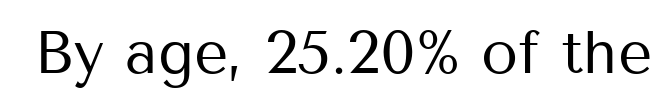
Q: Is the text bold? A: No.
Q: Is the text italic (slanted)? A: No, it is upright.
Q: Is the typeface a serif or a sans-serif typeface? A: Sans-serif.
Q: Is the text underlined? A: No.
Q: Is the spacing between letters normal or unusually wide? A: Normal.
Q: Width (condensed, normal, or wide)? A: Normal.
Q: Stroke contrast? A: Medium.
Q: x-height? A: Medium.
Q: Monospaced? A: No.
